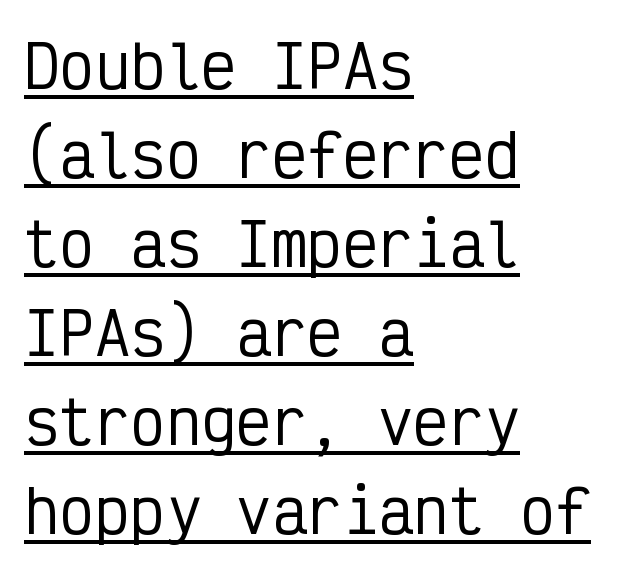
Q: Is the text italic (slanted)? A: No, it is upright.
Q: Is the typeface a serif or a sans-serif typeface? A: Sans-serif.
Q: Is the text underlined? A: Yes.
Q: How is the paragraph aligned? A: Left-aligned.
Q: Is the spacing between letters normal or unusually wide? A: Normal.
Q: Is the spacing between lines tight, normal or loose? A: Normal.
Q: Width (condensed, normal, or wide)? A: Condensed.
Q: Stroke contrast? A: Low.
Q: x-height? A: Medium.
Q: Monospaced? A: Yes.
